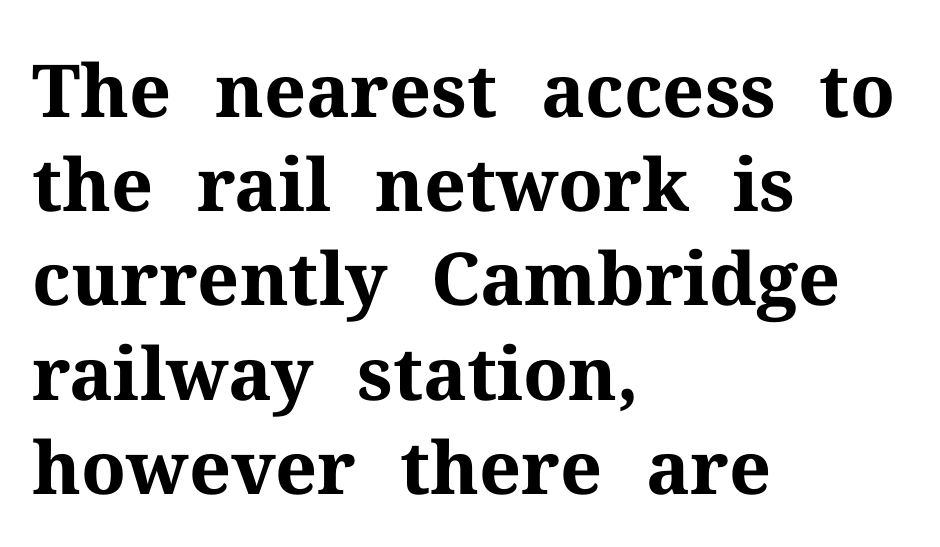
The rendering keeps characters at their native spacing. The lettering holds an erect, upright posture throughout. Note: serifs present on the glyphs. Alignment: flush left. The string is rendered with underlining switched off.
